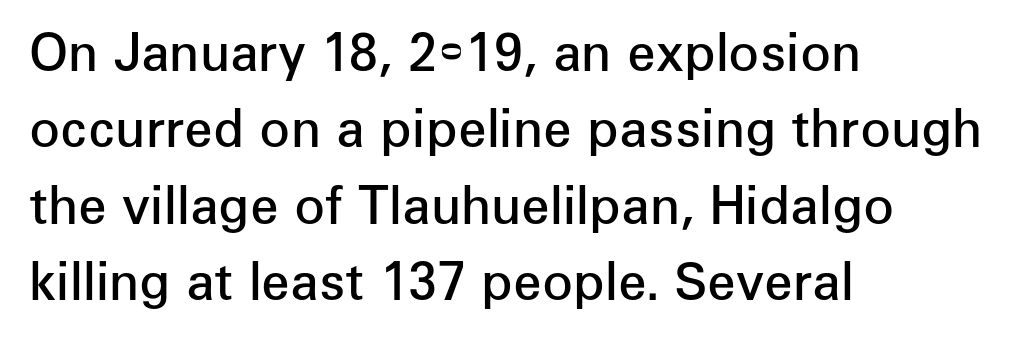
{"serif": "no", "italic": "no", "bold": "semi", "weight": "semibold", "width": "normal", "stroke_contrast": "low", "x_height": "medium", "monospaced": "no", "underline": "no", "align": "left", "line_spacing": "normal", "line_spacing_ratio": 1.5, "letter_spacing": "normal", "letter_spacing_em": 0.0, "glyph_px": 51}
